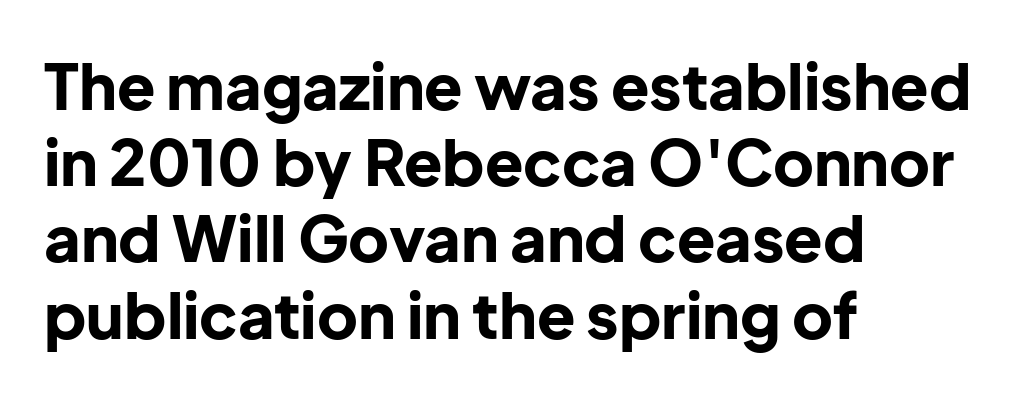
Q: Is the text bold? A: Yes.
Q: Is the text italic (slanted)? A: No, it is upright.
Q: Is the typeface a serif or a sans-serif typeface? A: Sans-serif.
Q: Is the text underlined? A: No.
Q: How is the paragraph aligned? A: Left-aligned.
Q: Is the spacing between letters normal or unusually wide? A: Normal.
Q: Width (condensed, normal, or wide)? A: Normal.
Q: Stroke contrast? A: Low.
Q: x-height? A: Medium.
Q: Monospaced? A: No.
